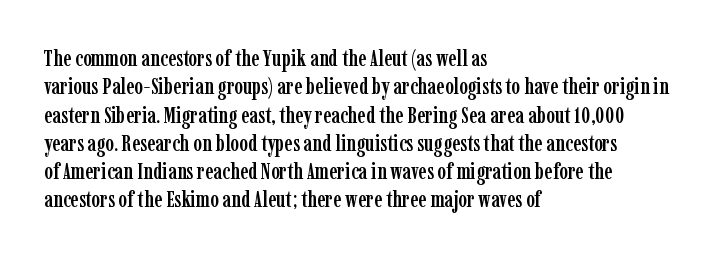
{"italic": "no", "underline": "no", "align": "left", "line_spacing_ratio": 1.23, "letter_spacing": "normal", "letter_spacing_em": 0.0, "glyph_px": 23}
